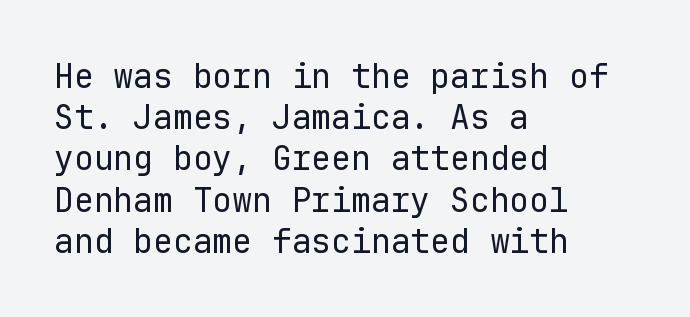
The image shows 33 px regular-weight sans-serif type, upright, monospaced; set left-aligned, normal line spacing (1.25x), normal letter spacing, not underlined; low stroke contrast and a medium x-height.
